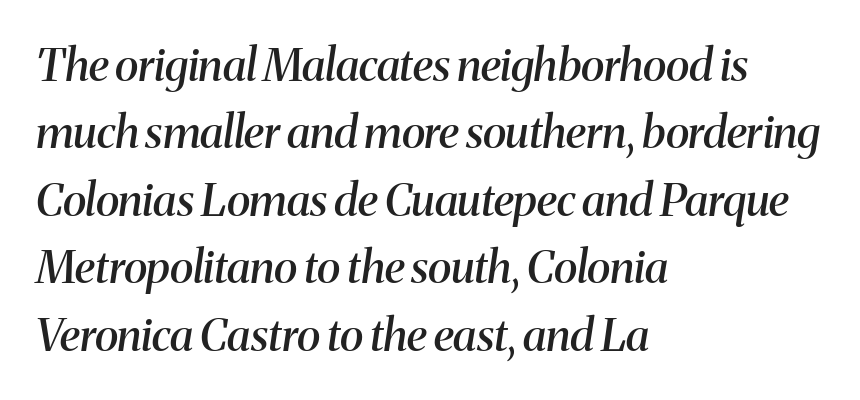
The image shows 45 px semibold serif type, italic (leaning right); set left-aligned, normal line spacing (1.5x), normal letter spacing, not underlined; medium stroke contrast and a medium x-height.
